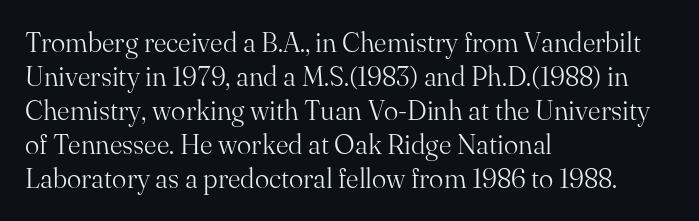
The image shows 27 px text type, upright; set left-aligned, normal line spacing (1.26x), normal letter spacing, not underlined.
